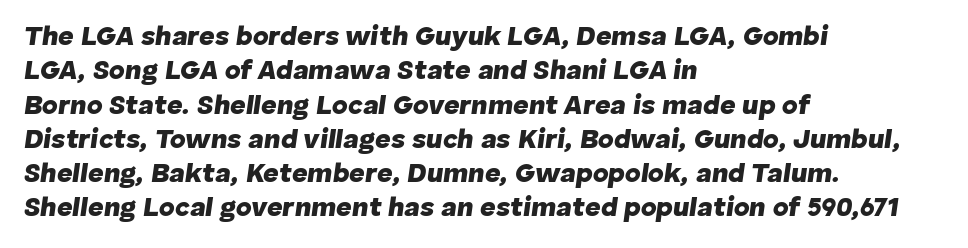
Q: Is the text bold? A: Yes.
Q: Is the text italic (slanted)? A: Yes, it leans right by about 8 degrees.
Q: Is the text underlined? A: No.
Q: How is the paragraph aligned? A: Left-aligned.
Q: Is the spacing between letters normal or unusually wide? A: Normal.
Q: Is the spacing between lines tight, normal or loose? A: Normal.
